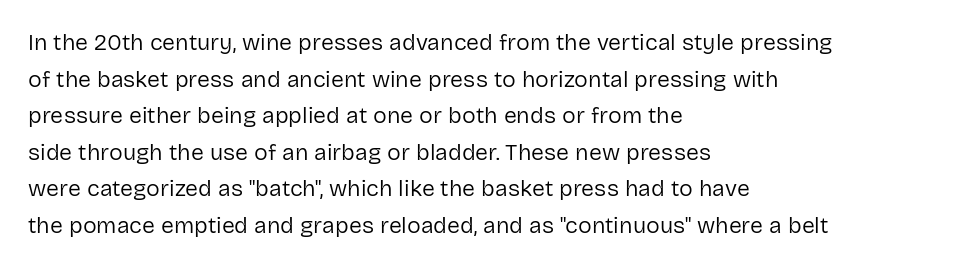
Notice how descenders clear the ascenders below comfortably — that's standard leading. Heft: none added — not bold. Posture: upright roman. The tracking reads as untouched default to a designer's eye. If you drew a ruler down the left edge, every line would touch it.
